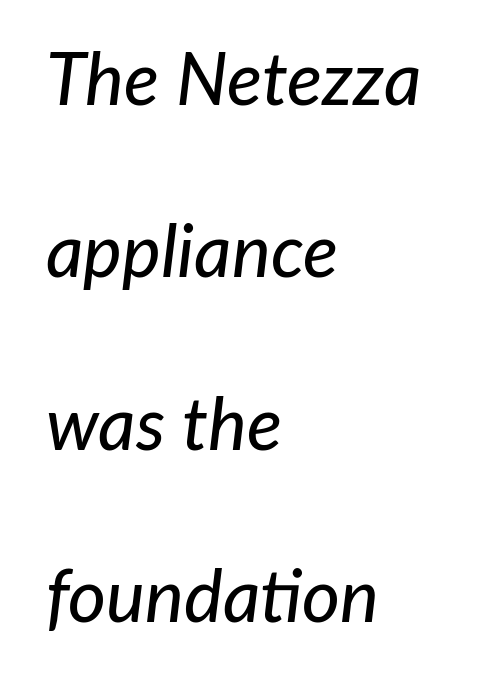
The image shows 73 px text type, italic (leaning right); set left-aligned, loose line spacing (2.36x), normal letter spacing, not underlined; low stroke contrast and a medium x-height.
